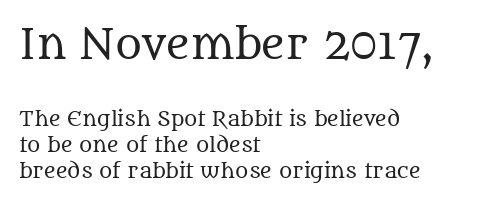
Stem width sits at or under what a default text font uses. The words here are not underlined. Yep, those are serifs on the letters. Nope, not italic — everything's standing straight. Here the glyphs are tracked normally, forming tight word shapes. The letters advance in unequal steps, a hallmark of proportional type.
